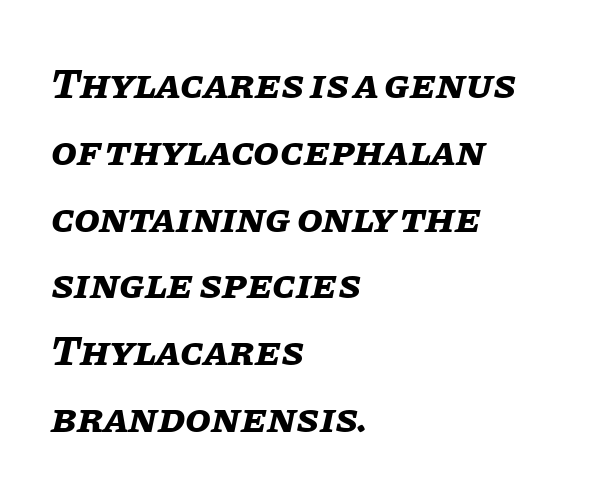
Emphasis-style slanted type is in use. Notice how the passage keeps a crisp vertical edge on the left only. The rendering keeps characters at their native spacing. Think of a printed novel: that variable character pitch is what you see here. If you measured baseline to baseline, you'd find a middling distance. In terms of weight, the rendering is a true, heavy bold.
